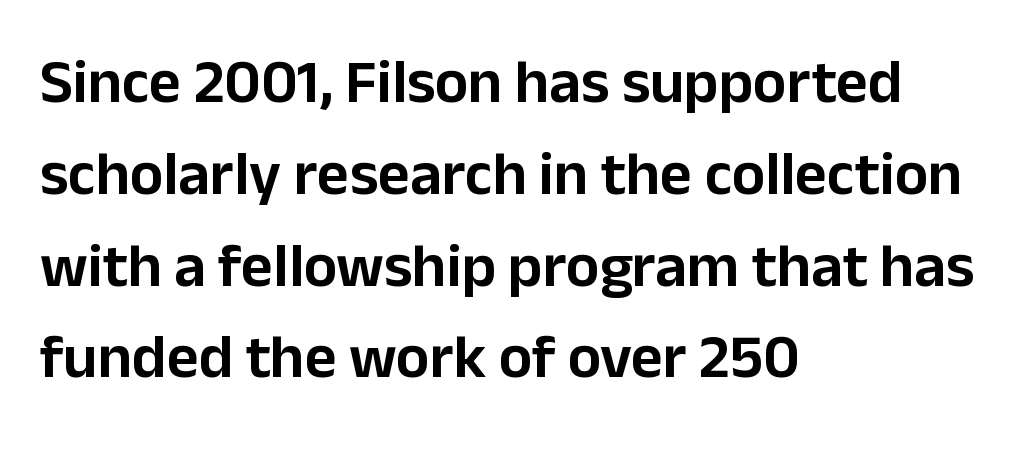
{"serif": "no", "italic": "no", "width": "normal", "stroke_contrast": "low", "x_height": "medium", "monospaced": "no", "underline": "no", "align": "left", "line_spacing": "normal", "line_spacing_ratio": 1.48, "letter_spacing": "normal", "letter_spacing_em": 0.0, "glyph_px": 62}
